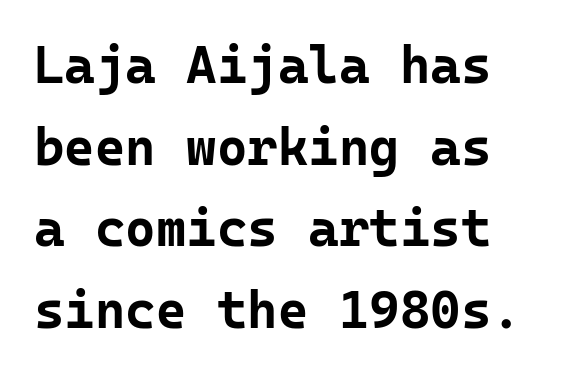
Caption: multi-line text, flush left, ragged right. The font family rendered here belongs to the sans-serif group. Posture: upright roman. The area under the type is left untouched. The passage shown stacks its lines at a standard gap.
